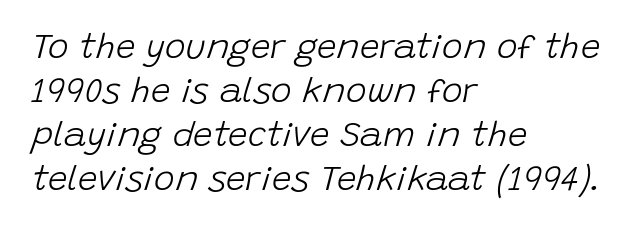
Underline: absent. You could not count columns in this text — the font is proportionally spaced. The font's italic variant was chosen for this text. Evenly set lines give the paragraph a standard silhouette. Unbolded letterforms with no extra heft.
